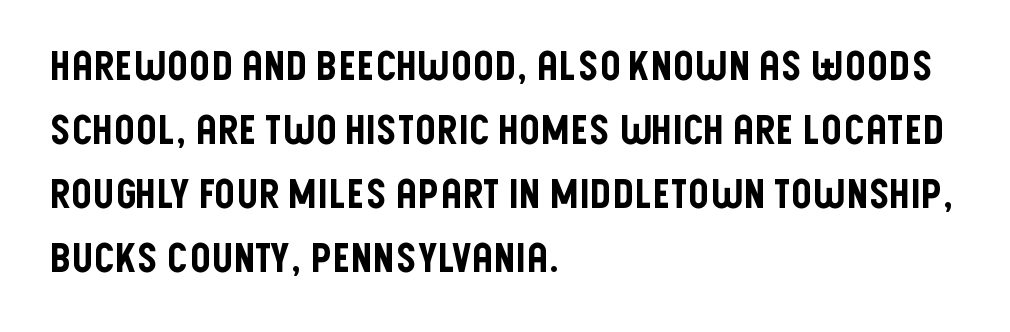
Q: Is the text italic (slanted)? A: No, it is upright.
Q: Is the typeface a serif or a sans-serif typeface? A: Sans-serif.
Q: Is the text underlined? A: No.
Q: How is the paragraph aligned? A: Left-aligned.
Q: Is the spacing between letters normal or unusually wide? A: Normal.
Q: Is the spacing between lines tight, normal or loose? A: Normal.
Q: Width (condensed, normal, or wide)? A: Condensed.
Q: Stroke contrast? A: Low.
Q: x-height? A: Large.
Q: Monospaced? A: No.
